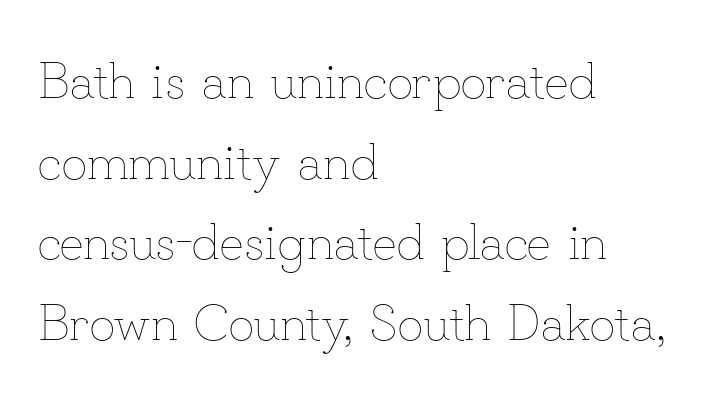
{"italic": "no", "bold": "no", "weight": "thin", "width": "normal", "stroke_contrast": "low", "x_height": "small", "monospaced": "no", "underline": "no", "align": "left", "line_spacing": "normal", "line_spacing_ratio": 1.58, "letter_spacing": "normal", "letter_spacing_em": 0.0, "glyph_px": 51}
